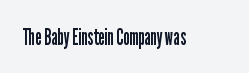
{"italic": "no", "bold": "no", "underline": "no", "letter_spacing": "normal", "letter_spacing_em": 0.0, "glyph_px": 23}
